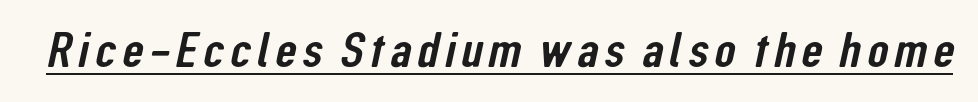
{"serif": "no", "width": "condensed", "stroke_contrast": "low", "x_height": "medium", "monospaced": "no", "underline": "yes", "glyph_px": 49}
